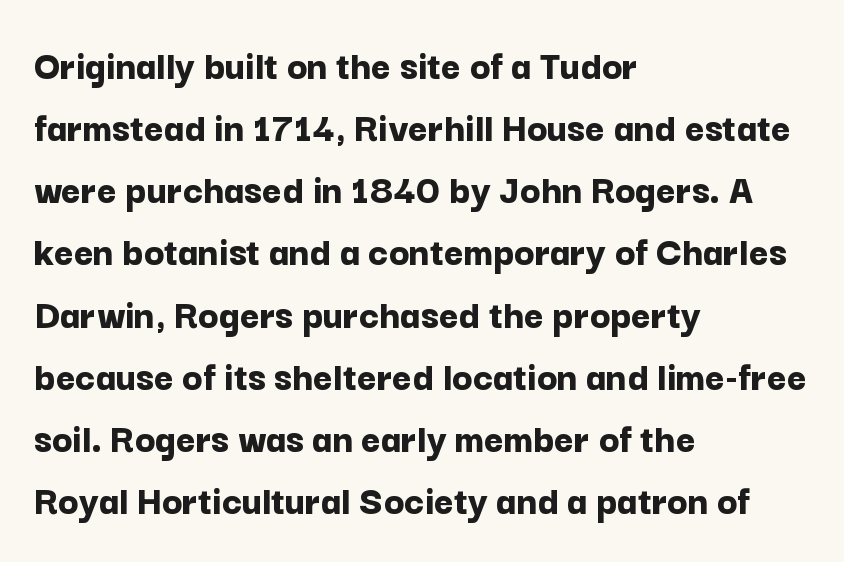
The image shows 42 px bold sans-serif type, upright; set left-aligned, normal line spacing (1.48x), normal letter spacing, not underlined; low stroke contrast and a medium x-height.
